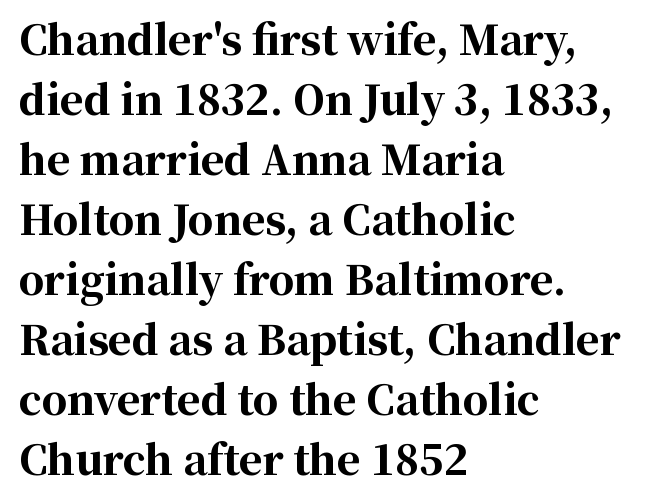
Q: Is the text bold? A: Yes.
Q: Is the text italic (slanted)? A: No, it is upright.
Q: Is the typeface a serif or a sans-serif typeface? A: Serif.
Q: Is the text underlined? A: No.
Q: How is the paragraph aligned? A: Left-aligned.
Q: Is the spacing between letters normal or unusually wide? A: Normal.
Q: Is the spacing between lines tight, normal or loose? A: Normal.
Q: Width (condensed, normal, or wide)? A: Normal.
Q: Stroke contrast? A: High.
Q: x-height? A: Medium.
Q: Monospaced? A: No.
